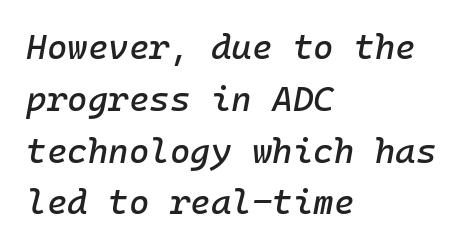
{"italic": "yes", "lean": "right", "slant_degrees": 10, "width": "normal", "stroke_contrast": "low", "x_height": "medium", "underline": "no", "align": "left", "line_spacing": "normal", "line_spacing_ratio": 1.48, "letter_spacing": "normal", "letter_spacing_em": 0.0, "glyph_px": 35}
